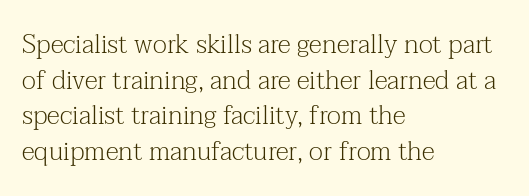
The line texture is even and compact thanks to regular tracking. Honestly, the row spacing looks completely unremarkable. Every row of glyphs begins at an identical x-position on the left. The letters stand straight up with perfectly vertical stems. Stroke thickness stays within the range of a standard reading face or lighter. Unmarked baselines from the first word to the last.
